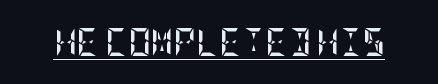
The image shows 28 px semibold, condensed type, upright; set normal letter spacing, underlined; low stroke contrast and a large x-height.
